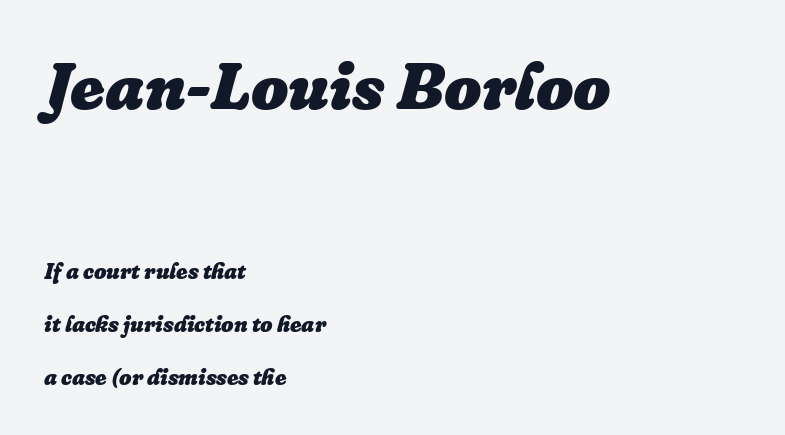
The words here are not underlined. This sample trades compactness for vertical openness between lines. Is this a fixed-width face? No — the glyphs have proportional, varying widths. What stands out about the letter spacing? Nothing — it is the standard amount.
